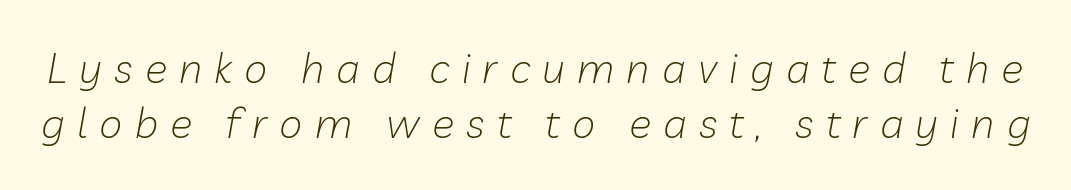
The image shows 42 px light type, italic (leaning right); set normal line spacing (1.31x), unusually wide letter spacing (+0.29 em), not underlined; low stroke contrast and a medium x-height.
